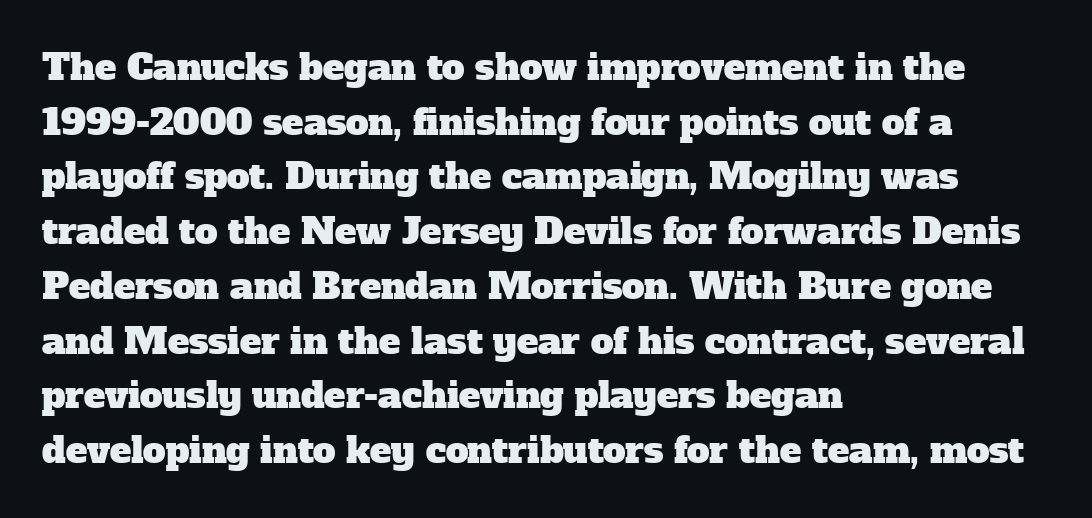
The image shows 36 px serif type; set left-aligned, normal line spacing (1.52x), normal letter spacing, not underlined; low stroke contrast and a medium x-height.
